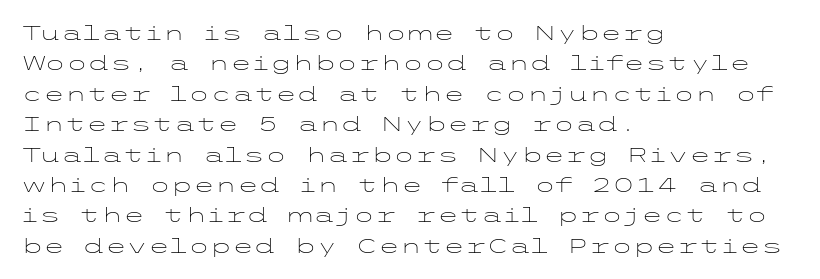
The image shows 20 px text type, upright; set left-aligned, normal line spacing (1.52x), normal letter spacing, not underlined.
